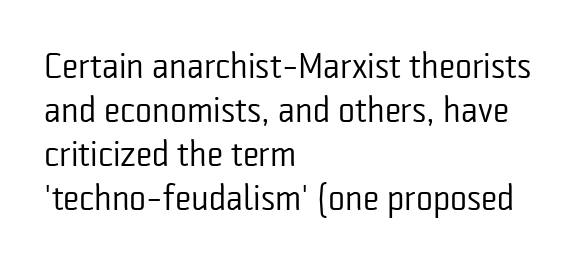
Does extra space separate the letters? No, they use regular spacing. This is not heavy type; no bold has been used. Compared with a centered layout, this one pins lines to the left instead. If you drew a line through each stem, it would be perfectly vertical. Rule under the text: the space is simply empty. This rendering employs a face without finishing strokes, i.e., a sans-serif.
